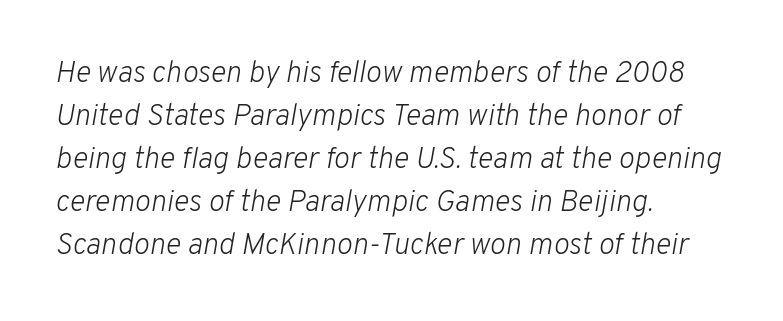
These lines stack with their left ends in a neat column. Stems here are at most as thick as an everyday book face. If you drew a line through each stem, it would be angled. The space directly below the letters is spotless.
